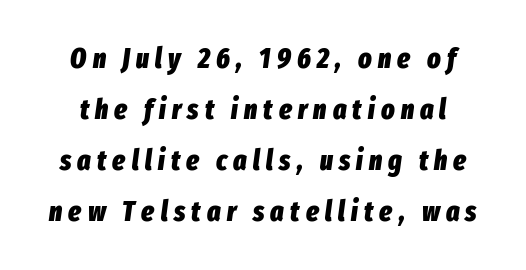
The image shows 28 px heavy, condensed type, italic (leaning right); set line spacing 1.82x, unusually wide letter spacing (+0.22 em), not underlined; low stroke contrast and a medium x-height.
